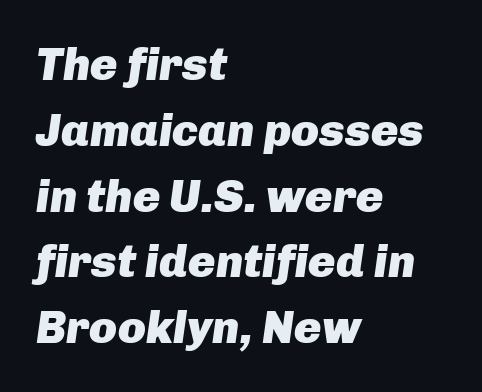
The image shows 46 px heavy type, italic (leaning right); set left-aligned, normal line spacing (1.43x), normal letter spacing, not underlined; low stroke contrast and a medium x-height.
